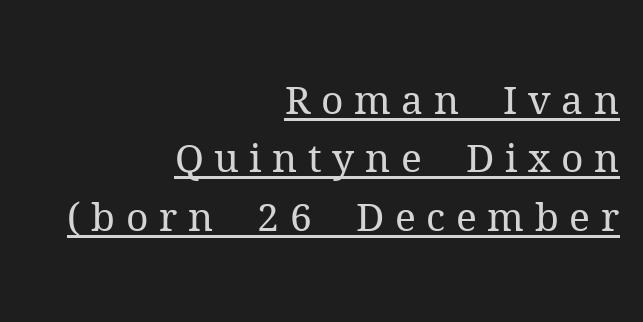
Q: Is the text bold? A: No.
Q: Is the text italic (slanted)? A: No, it is upright.
Q: Is the typeface a serif or a sans-serif typeface? A: Serif.
Q: Is the text underlined? A: Yes.
Q: How is the paragraph aligned? A: Right-aligned.
Q: Is the spacing between letters normal or unusually wide? A: Unusually wide.
Q: Is the spacing between lines tight, normal or loose? A: Normal.
Q: Width (condensed, normal, or wide)? A: Normal.
Q: Stroke contrast? A: Medium.
Q: x-height? A: Medium.
Q: Monospaced? A: No.
